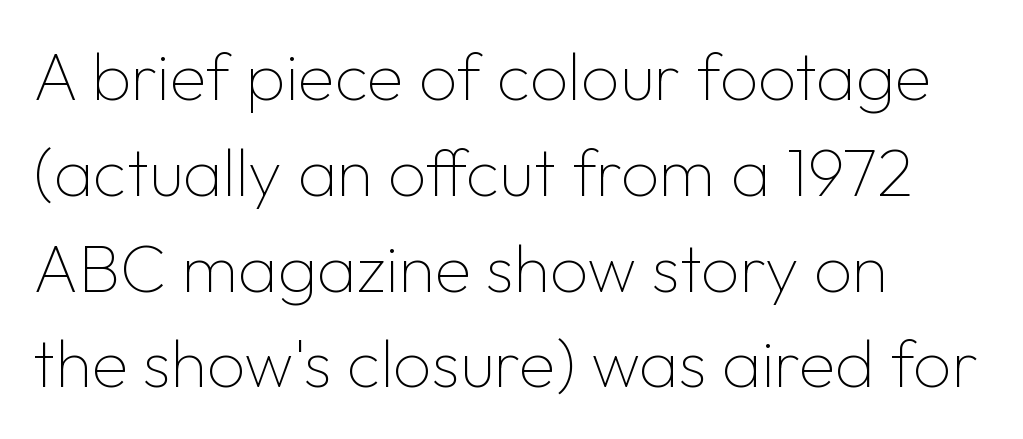
{"serif": "no", "italic": "no", "bold": "no", "weight": "thin", "width": "normal", "stroke_contrast": "low", "x_height": "medium", "monospaced": "no", "underline": "no", "align": "left", "line_spacing": "normal", "line_spacing_ratio": 1.43, "letter_spacing": "normal", "letter_spacing_em": 0.0, "glyph_px": 67}
